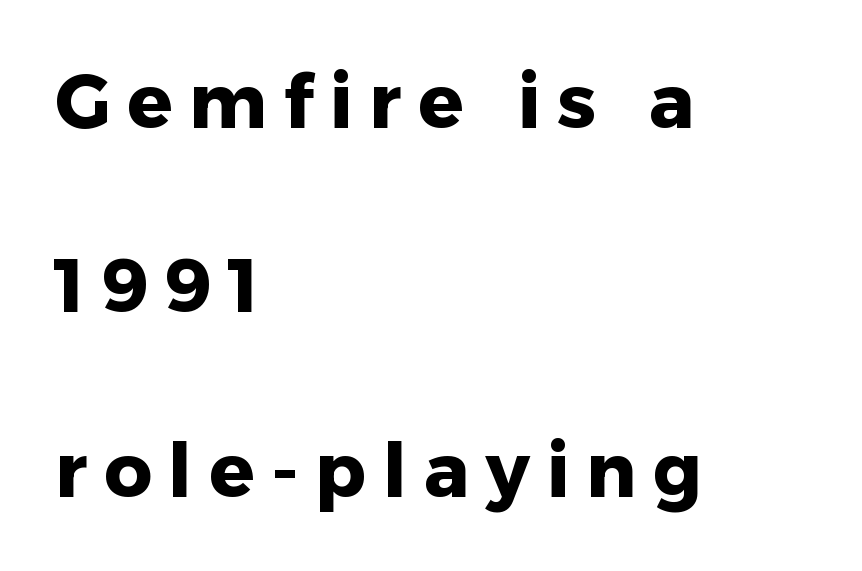
The image shows 75 px heavy sans-serif type, upright; set left-aligned, loose line spacing (2.46x), unusually wide letter spacing (+0.22 em), not underlined; low stroke contrast and a medium x-height.
